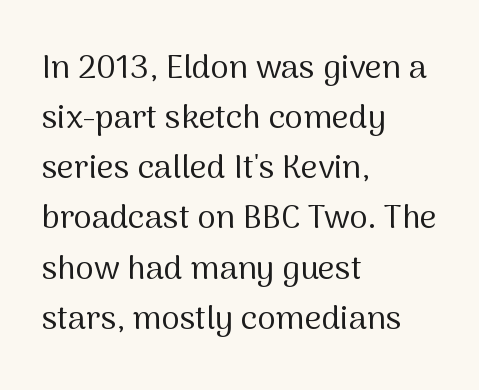
The image shows 33 px regular-weight sans-serif type, upright; set left-aligned, normal line spacing (1.52x), normal letter spacing, not underlined; medium stroke contrast and a medium x-height.
